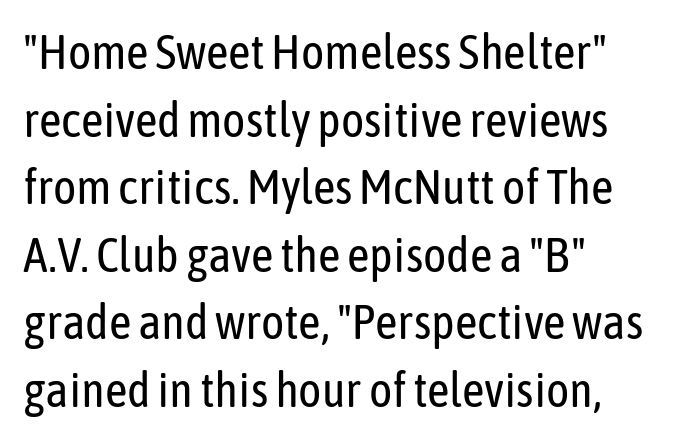
The image shows 49 px regular-weight, condensed sans-serif type, upright; set left-aligned, normal line spacing (1.38x), normal letter spacing, not underlined; low stroke contrast and a medium x-height.
